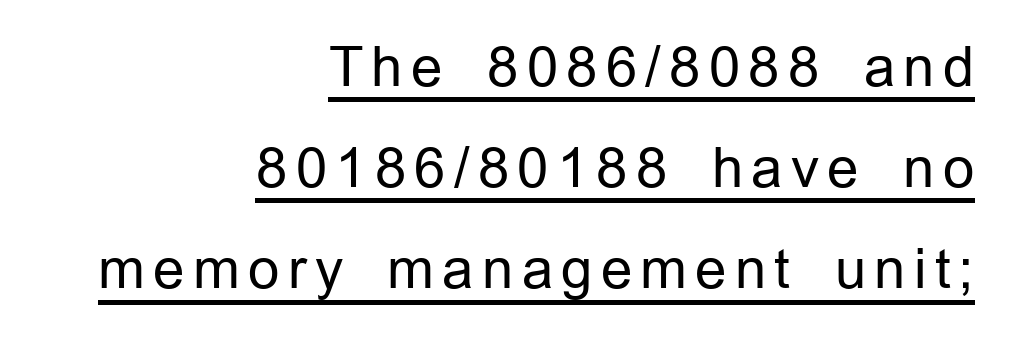
{"serif": "no", "italic": "no", "bold": "no", "weight": "regular", "width": "normal", "stroke_contrast": "low", "x_height": "medium", "monospaced": "no", "underline": "yes", "align": "right", "line_spacing_ratio": 1.84, "glyph_px": 55}
